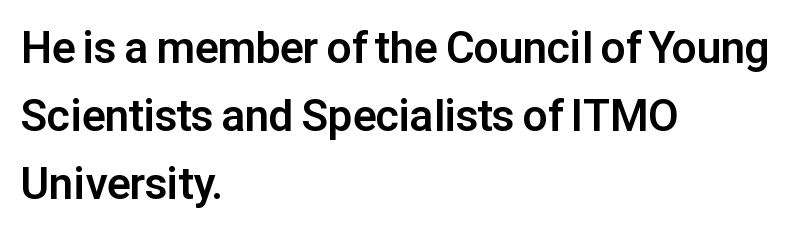
{"serif": "no", "italic": "no", "bold": "yes", "weight": "bold", "width": "normal", "stroke_contrast": "low", "x_height": "medium", "monospaced": "no", "underline": "no", "align": "left", "line_spacing": "normal", "line_spacing_ratio": 1.55, "letter_spacing": "normal", "letter_spacing_em": 0.0, "glyph_px": 44}
